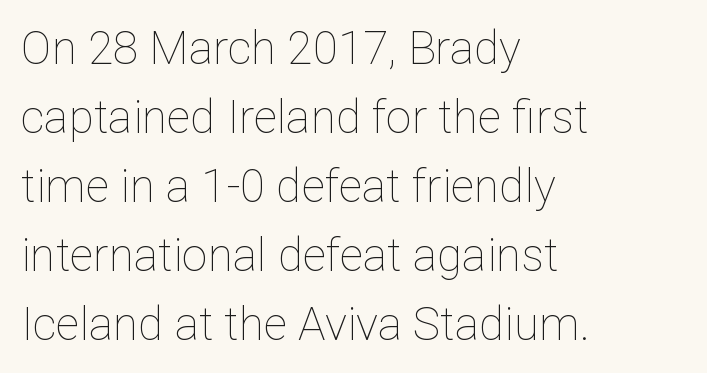
The image shows 46 px thin type, upright; set left-aligned, normal line spacing (1.5x), normal letter spacing, not underlined; low stroke contrast and a medium x-height.
